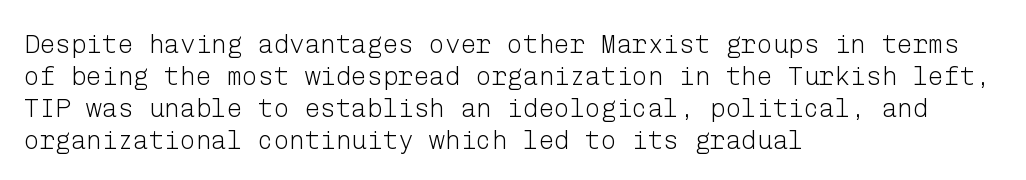
Q: Is the text bold? A: No.
Q: Is the text italic (slanted)? A: No, it is upright.
Q: Is the text underlined? A: No.
Q: How is the paragraph aligned? A: Left-aligned.
Q: Is the spacing between letters normal or unusually wide? A: Normal.
